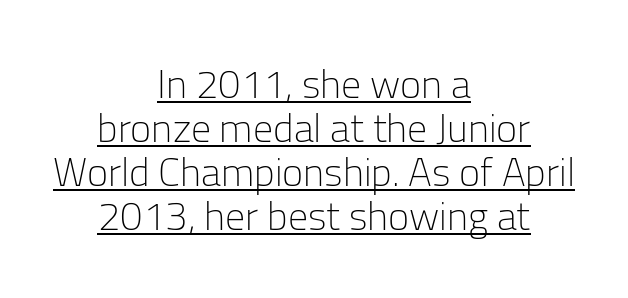
{"serif": "no", "italic": "no", "bold": "no", "weight": "light", "width": "normal", "stroke_contrast": "low", "x_height": "medium", "monospaced": "no", "underline": "yes", "align": "center", "line_spacing": "tight", "line_spacing_ratio": 1.1, "letter_spacing": "normal", "letter_spacing_em": 0.0, "glyph_px": 40}
